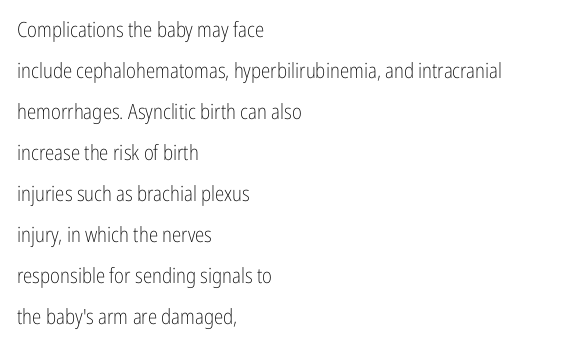
{"italic": "no", "bold": "no", "underline": "no", "align": "left", "line_spacing": "loose", "line_spacing_ratio": 1.95, "letter_spacing": "normal", "letter_spacing_em": 0.0, "glyph_px": 21}
